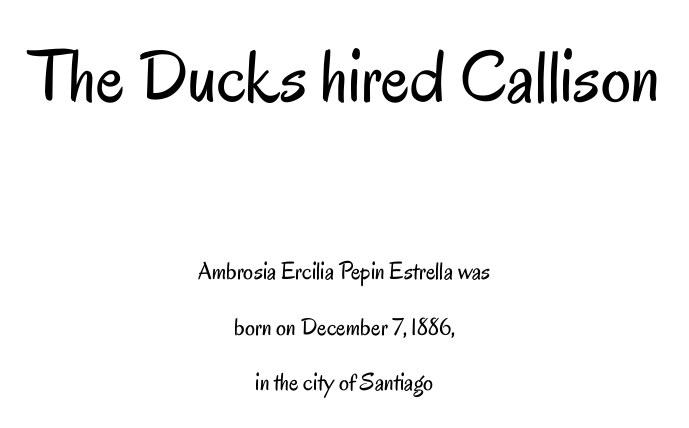
{"serif": "no", "italic": "no", "bold": "no", "weight": "regular", "width": "condensed", "stroke_contrast": "low", "x_height": "small", "monospaced": "no", "underline": "no", "align": "center", "line_spacing": "loose", "line_spacing_ratio": 2.22, "letter_spacing": "normal", "letter_spacing_em": 0.0, "larger_block": "first", "size_ratio": 3.0, "glyph_px": 75}
